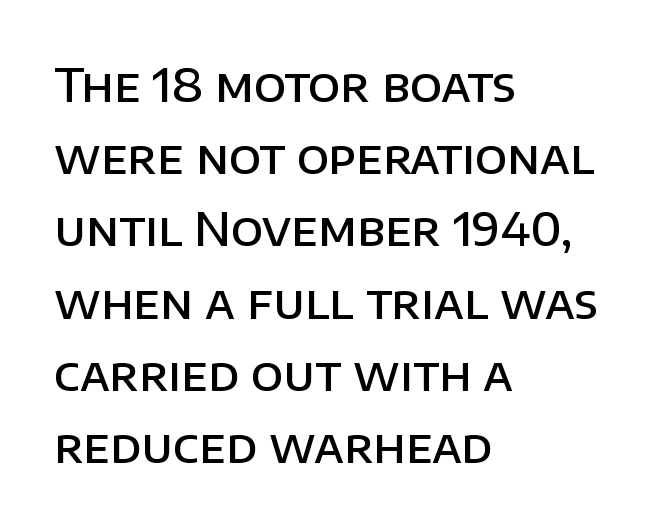
These lines sit exactly where default settings would place them. The passage is arranged the way most books set body copy — flush left. These lines are rendered in a variable-pitch font. Rule under the text: the space is simply empty. Strokes here are thickened, but only to semibold level.
